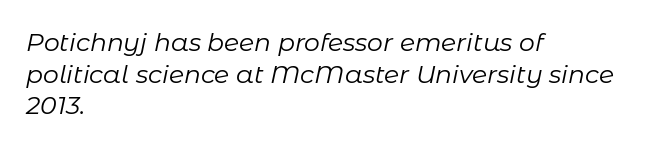
Honestly, the letter spacing is just normal — you wouldn't notice it. Notice how the stems are inclined rather than vertical — that's the hallmark of italics. Quick note: underline off. Typeset ragged right — the left edge is the straight one.
